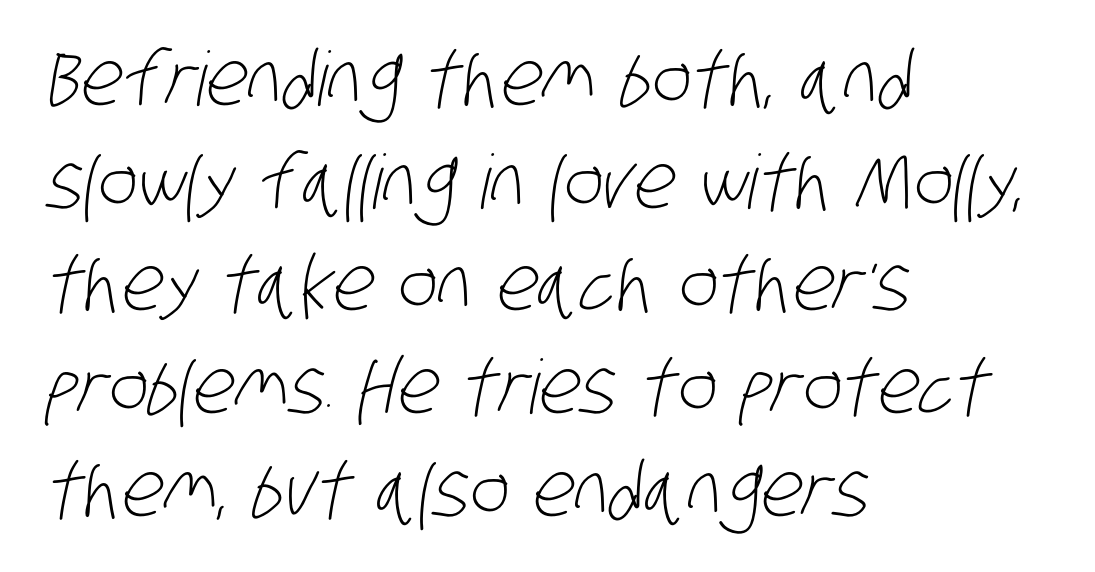
A student would call this left alignment; a typographer would say flush left, rag right. The cut favours lightness, reaching ordinary text weight at its darkest. This rendering features lettering with no underline. Proportional: the letters do not fall into vertical columns.
